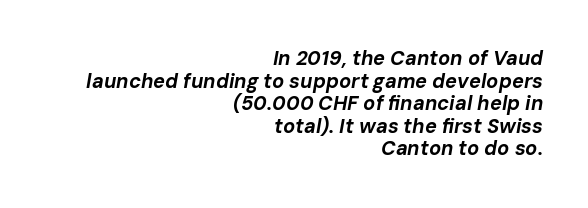
Yep, that's italic — everything's leaning. Leftover space on each line is placed entirely before the opening word. These words are printed bold, with thick strokes throughout. What stands out about the letter spacing? Nothing — it is the standard amount. Compared with typical paragraphs, the rows here are closer together. Lines of text with bare space underneath.
